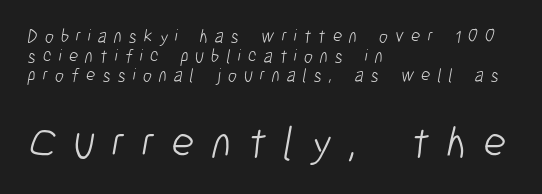
Q: Is the text bold? A: No.
Q: Is the typeface a serif or a sans-serif typeface? A: Sans-serif.
Q: Is the text underlined? A: No.
Q: How is the paragraph aligned? A: Left-aligned.
Q: Is the spacing between letters normal or unusually wide? A: Unusually wide.
Q: Is the spacing between lines tight, normal or loose? A: Tight.
Q: Which block of text is set in a larger size, the first (top) or the second (bottom)? A: The second (bottom) one.
Q: Width (condensed, normal, or wide)? A: Condensed.
Q: Stroke contrast? A: Low.
Q: x-height? A: Medium.
Q: Monospaced? A: No.
